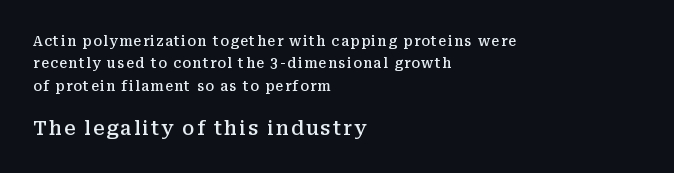
{"italic": "no", "bold": "semi", "underline": "no", "align": "left", "line_spacing": "normal", "line_spacing_ratio": 1.59, "larger_block": "second", "size_ratio": 1.43, "glyph_px": 20}
